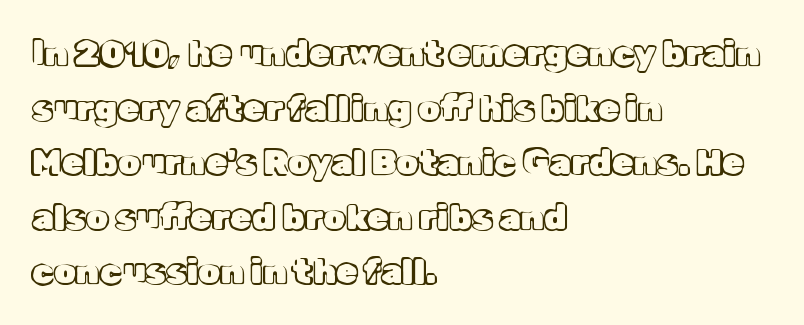
Q: Is the text italic (slanted)? A: No, it is upright.
Q: Is the text underlined? A: No.
Q: How is the paragraph aligned? A: Left-aligned.
Q: Is the spacing between letters normal or unusually wide? A: Normal.
Q: Is the spacing between lines tight, normal or loose? A: Normal.
Q: Width (condensed, normal, or wide)? A: Normal.
Q: x-height? A: Medium.
Q: Monospaced? A: No.
